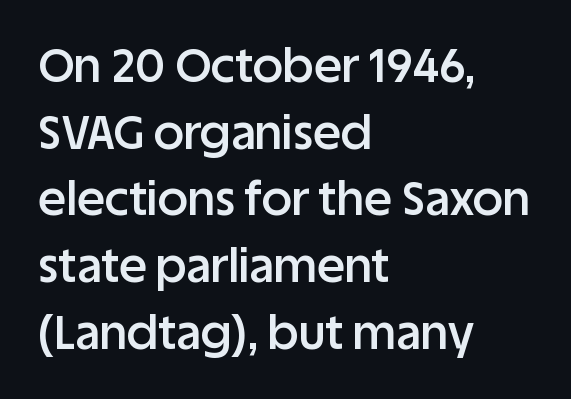
This is roman type, the default non-slanted kind. Bold? Not quite — semibold, heavier than regular but stopping short. Notice how the passage keeps a crisp vertical edge on the left only. Unlike a traditional serif, this face leaves its strokes unadorned. Words appear dense and cohesive because spacing is normal. Here the designer chose a conventional face with non-uniform glyph widths.
